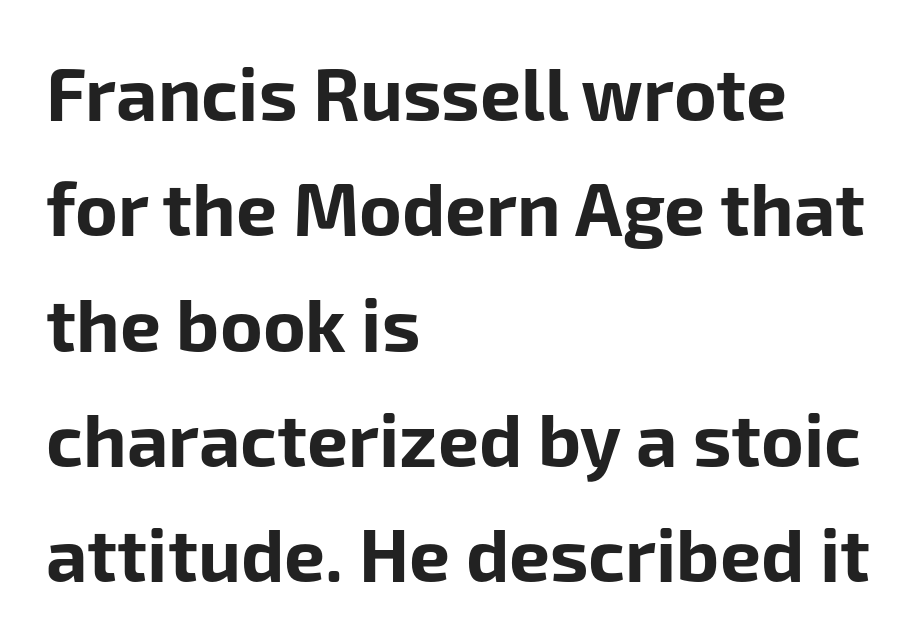
Q: Is the text bold? A: Yes.
Q: Is the text italic (slanted)? A: No, it is upright.
Q: Is the typeface a serif or a sans-serif typeface? A: Sans-serif.
Q: Is the text underlined? A: No.
Q: How is the paragraph aligned? A: Left-aligned.
Q: Is the spacing between letters normal or unusually wide? A: Normal.
Q: Is the spacing between lines tight, normal or loose? A: Normal.
Q: Width (condensed, normal, or wide)? A: Normal.
Q: Stroke contrast? A: Low.
Q: x-height? A: Medium.
Q: Monospaced? A: No.
